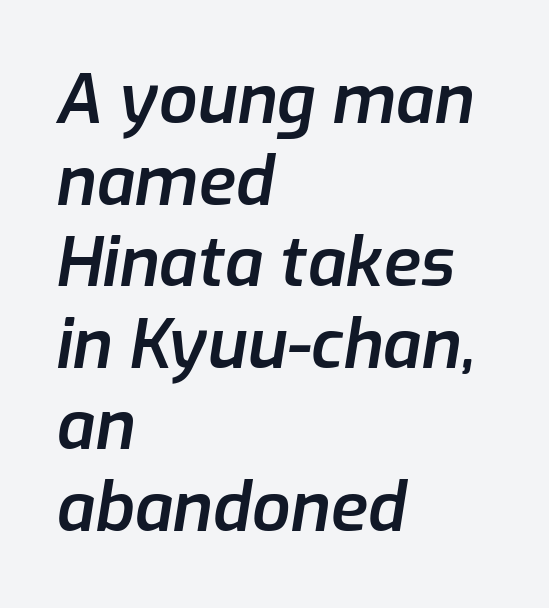
The image shows 68 px semibold type, italic (leaning right); set left-aligned, line spacing 1.2x, normal letter spacing, not underlined; low stroke contrast and a medium x-height.
